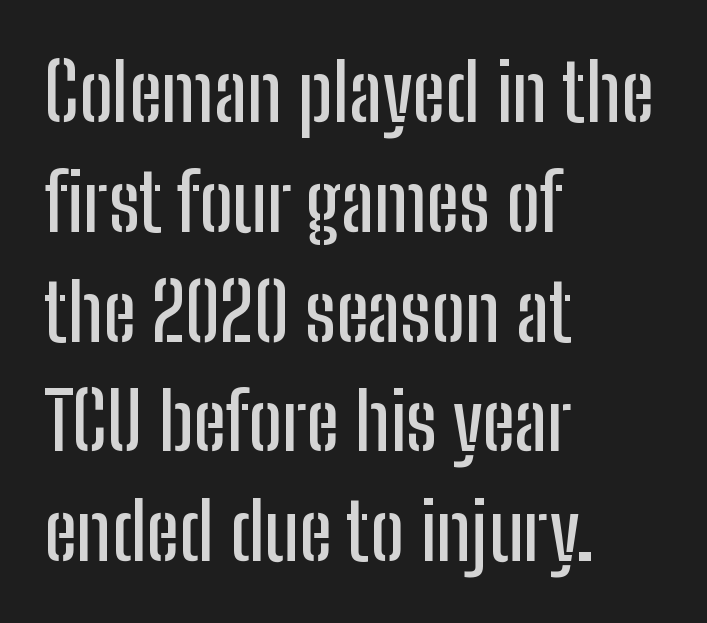
{"serif": "no", "italic": "no", "width": "condensed", "stroke_contrast": "low", "x_height": "medium", "monospaced": "no", "underline": "no", "align": "left", "line_spacing": "normal", "line_spacing_ratio": 1.39, "letter_spacing": "normal", "letter_spacing_em": 0.0, "glyph_px": 79}
